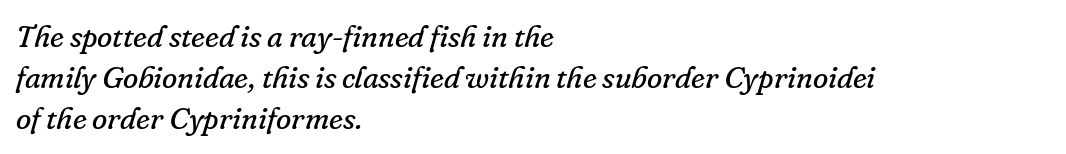
The image shows 31 px regular-weight serif type, italic (leaning right); set left-aligned, normal line spacing (1.33x), normal letter spacing, not underlined; low stroke contrast and a small x-height.
